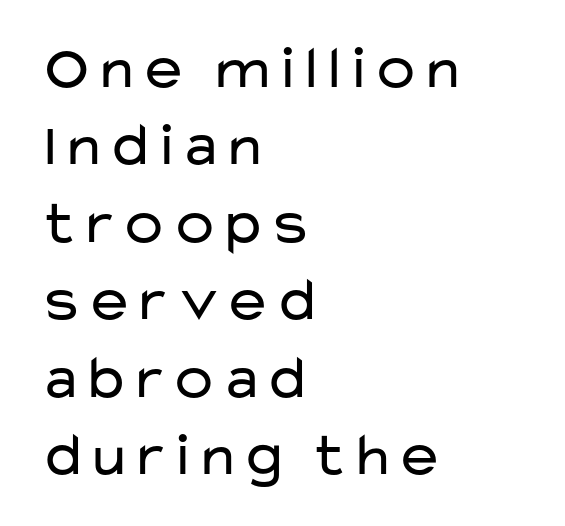
{"serif": "no", "italic": "no", "bold": "no", "weight": "regular", "width": "wide", "stroke_contrast": "low", "x_height": "medium", "monospaced": "no", "underline": "no", "align": "left", "line_spacing": "normal", "line_spacing_ratio": 1.27, "letter_spacing": "normal", "letter_spacing_em": 0.0, "glyph_px": 61}
